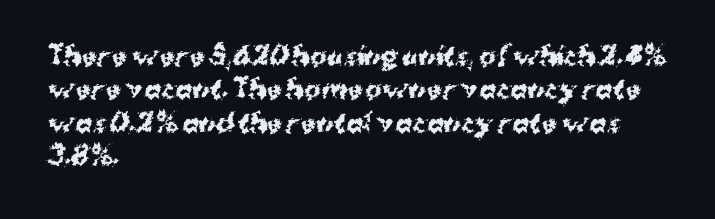
The image shows 25 px bold type; set left-aligned, normal line spacing (1.34x), normal letter spacing, not underlined.
